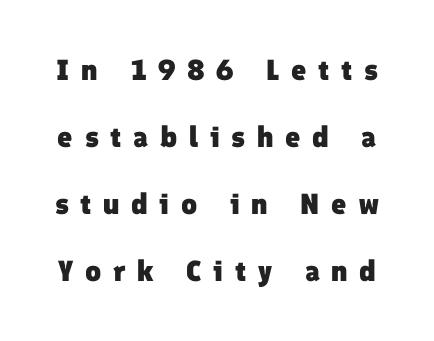
{"serif": "no", "bold": "yes", "weight": "heavy", "width": "normal", "stroke_contrast": "low", "x_height": "medium", "monospaced": "no", "underline": "no", "line_spacing": "loose", "line_spacing_ratio": 2.31, "letter_spacing": "wide", "letter_spacing_em": 0.4, "glyph_px": 29}
